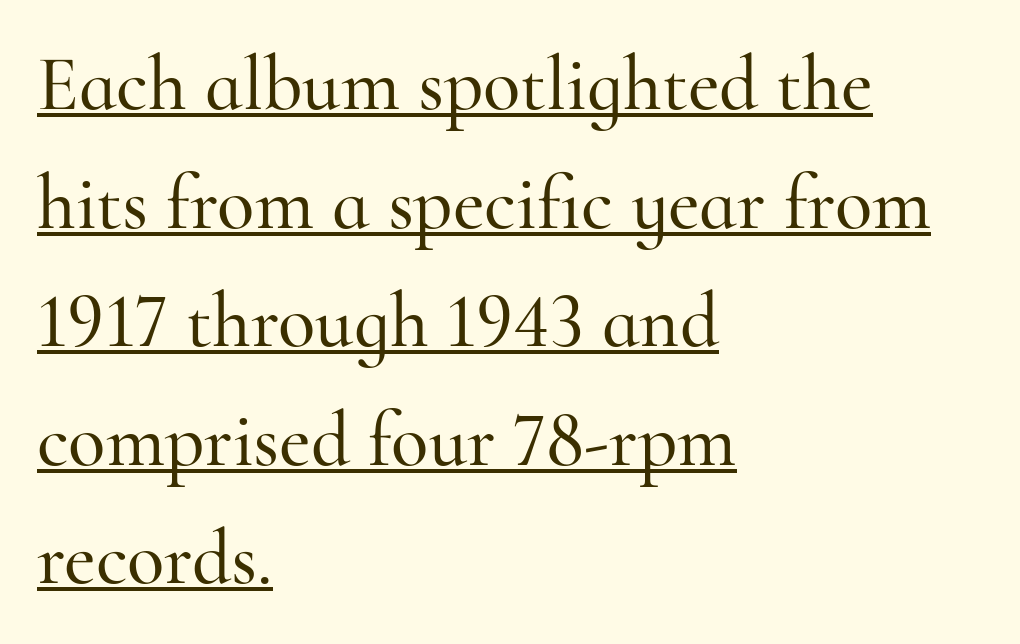
{"serif": "yes", "italic": "no", "width": "normal", "stroke_contrast": "high", "x_height": "small", "monospaced": "no", "underline": "yes", "align": "left", "line_spacing": "normal", "line_spacing_ratio": 1.54, "letter_spacing": "normal", "letter_spacing_em": 0.0, "glyph_px": 77}
